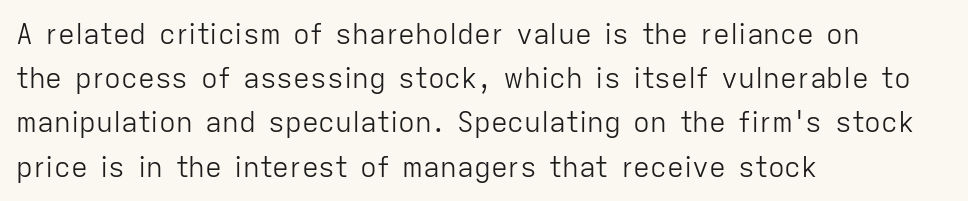
You can tell from the bare stems that sans-serif type was used. Ascenders rise straight up at ninety degrees. Underline: absent. Compared with typical body copy, the letter spacing here is the same. Vertical stems look standard width or narrower in stroke.
